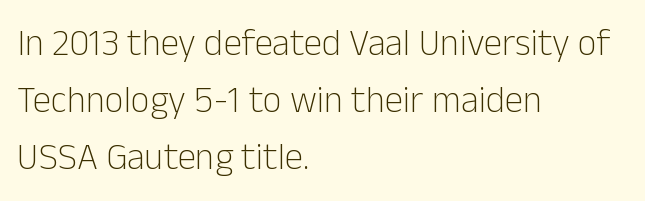
Q: Is the text bold? A: No.
Q: Is the text italic (slanted)? A: No, it is upright.
Q: Is the typeface a serif or a sans-serif typeface? A: Sans-serif.
Q: Is the text underlined? A: No.
Q: How is the paragraph aligned? A: Left-aligned.
Q: Is the spacing between letters normal or unusually wide? A: Normal.
Q: Is the spacing between lines tight, normal or loose? A: Normal.
Q: Width (condensed, normal, or wide)? A: Normal.
Q: Stroke contrast? A: Low.
Q: x-height? A: Medium.
Q: Monospaced? A: No.
